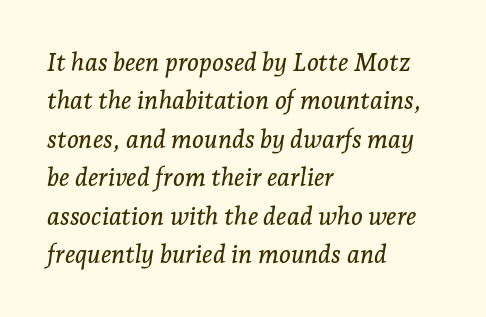
Q: Is the text italic (slanted)? A: Yes, it leans right by about 7 degrees.
Q: Is the text underlined? A: No.
Q: How is the paragraph aligned? A: Left-aligned.
Q: Is the spacing between letters normal or unusually wide? A: Normal.
Q: Is the spacing between lines tight, normal or loose? A: Normal.
